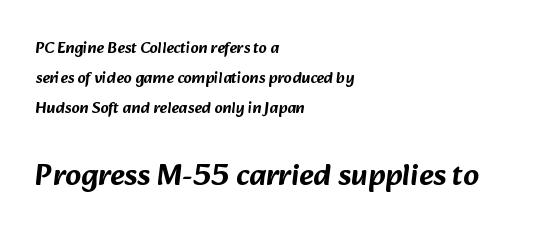
{"serif": "no", "width": "normal", "stroke_contrast": "low", "x_height": "medium", "monospaced": "no", "underline": "no", "align": "left", "line_spacing_ratio": 1.89, "letter_spacing": "normal", "letter_spacing_em": 0.0, "larger_block": "second", "size_ratio": 1.94, "glyph_px": 31}
